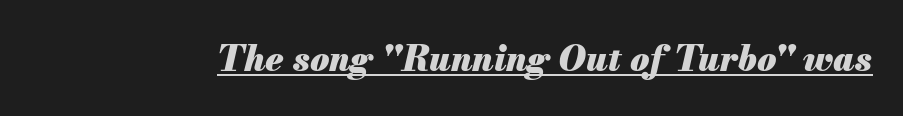
Each letter keeps its own natural width here, so spacing adapts to shape. Designer's note — italics engaged. The tracking reads as untouched default to a designer's eye. The sample has been set heavy, in full bold.
